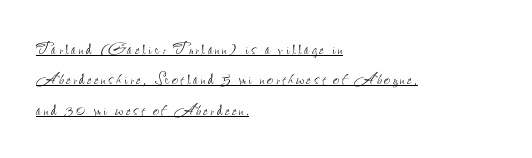
Q: Is the text bold? A: No.
Q: Is the text italic (slanted)? A: Yes.
Q: Is the text underlined? A: Yes.
Q: How is the paragraph aligned? A: Left-aligned.
Q: Is the spacing between lines tight, normal or loose? A: Normal.
